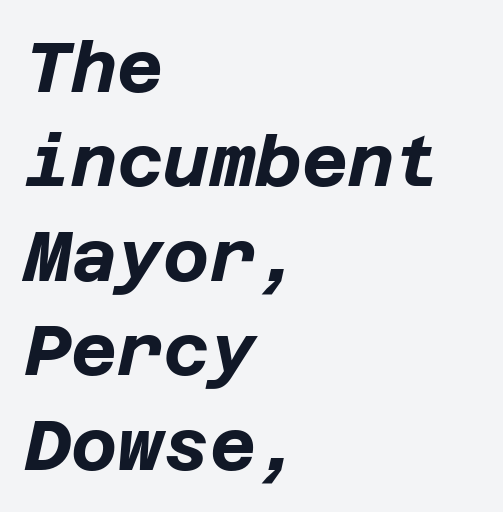
The image shows 71 px bold type, italic (leaning right); set left-aligned, normal line spacing (1.33x), normal letter spacing, not underlined; low stroke contrast and a large x-height.
